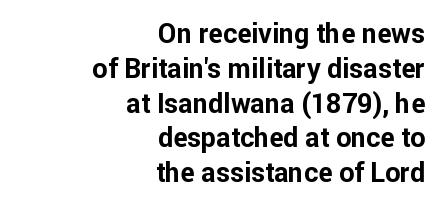
Lines of text with bare space underneath. What weight is shown? A full bold with thick strokes. A typesetter would call this leading conventional body-copy spacing. These lines stack with their right ends in a neat column. Italic: no, the glyphs are upright roman.
